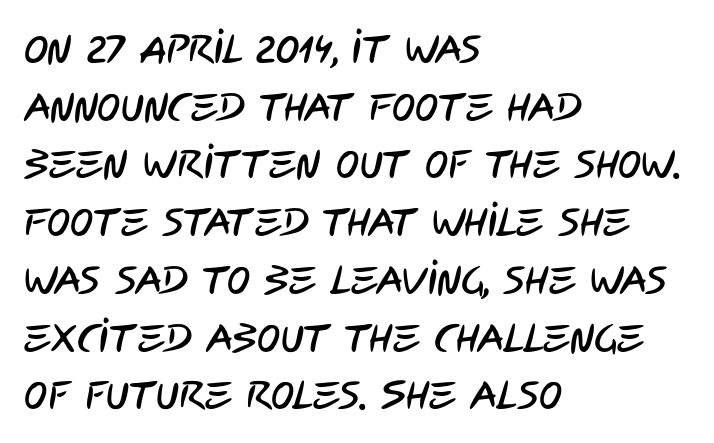
{"serif": "no", "width": "condensed", "stroke_contrast": "low", "x_height": "large", "monospaced": "no", "underline": "no", "align": "left", "line_spacing": "normal", "line_spacing_ratio": 1.48, "letter_spacing": "normal", "letter_spacing_em": 0.0, "glyph_px": 39}
